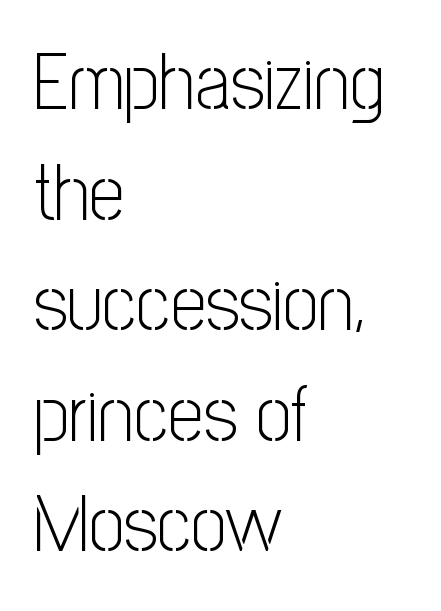
I'd call this a sans setting — the letters go barefoot. The space beneath each line is pristine and unruled. Look at the tracking — it's just the regular setting, nothing added. In terms of leading, this rendering sits right in the middle.
